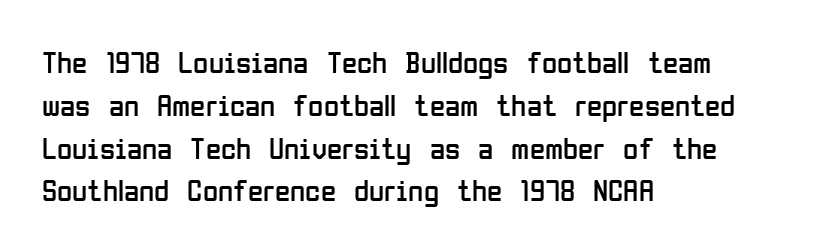
The image shows 31 px regular-weight, condensed sans-serif type, upright; set left-aligned, normal line spacing (1.38x), normal letter spacing, not underlined; low stroke contrast and a medium x-height.
